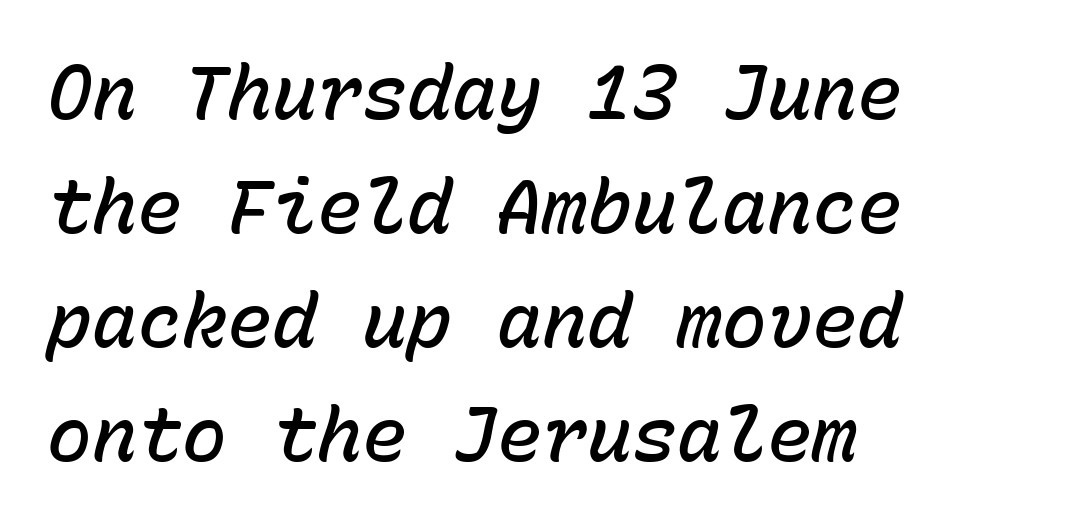
{"italic": "yes", "lean": "right", "slant_degrees": 15, "bold": "semi", "weight": "semibold", "width": "normal", "stroke_contrast": "low", "x_height": "medium", "monospaced": "yes", "underline": "no", "align": "left", "line_spacing": "normal", "line_spacing_ratio": 1.52, "letter_spacing": "normal", "letter_spacing_em": 0.0, "glyph_px": 75}
